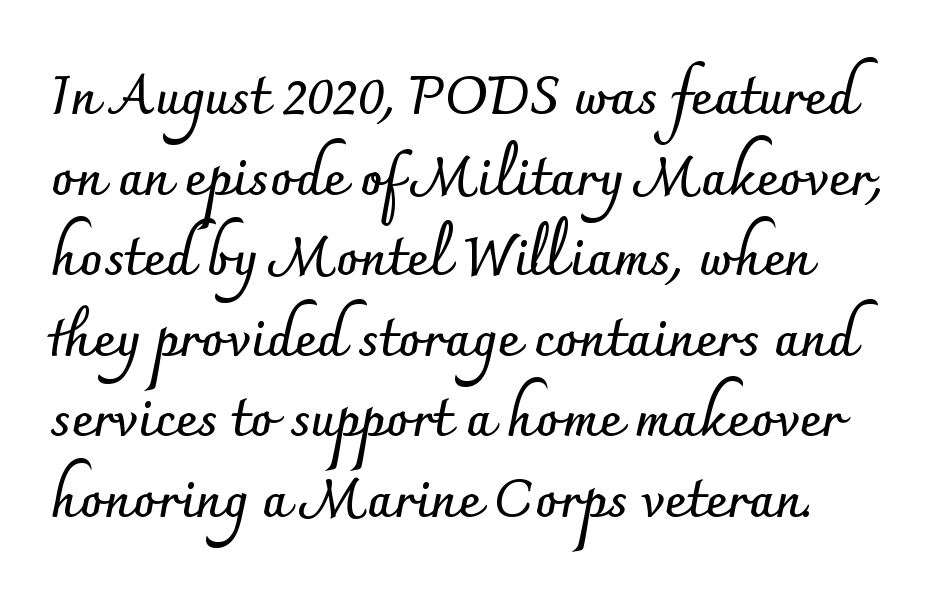
This sample has the flowing, uneven cadence of proportional lettering. The sample has been set heavy, in full bold. Beneath every word, the page is bare. These lines are composed in type without serifs. Whoever set this chose a conventional vertical rhythm.
